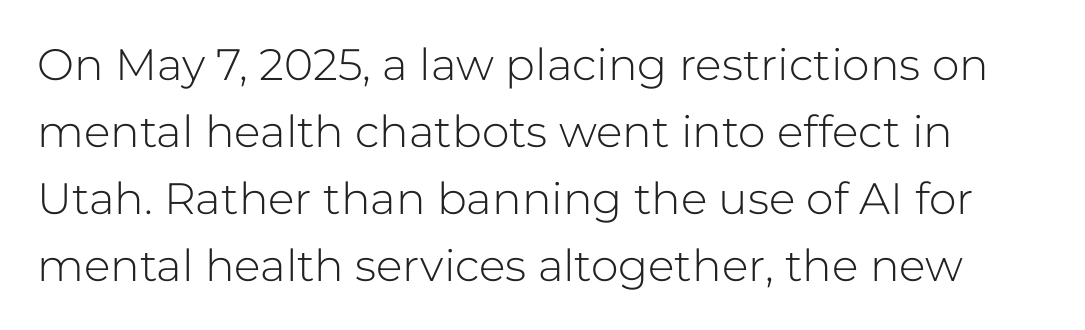
Q: Is the text bold? A: No.
Q: Is the text italic (slanted)? A: No, it is upright.
Q: Is the typeface a serif or a sans-serif typeface? A: Sans-serif.
Q: Is the text underlined? A: No.
Q: Is the spacing between letters normal or unusually wide? A: Normal.
Q: Is the spacing between lines tight, normal or loose? A: Normal.
Q: Width (condensed, normal, or wide)? A: Normal.
Q: Stroke contrast? A: Low.
Q: x-height? A: Medium.
Q: Monospaced? A: No.
